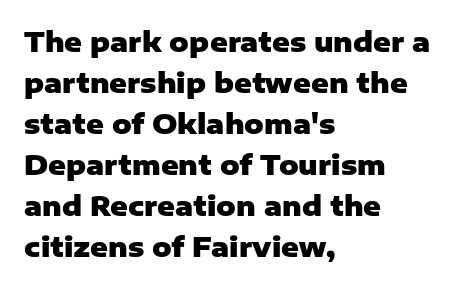
Line beginnings align vertically; line endings do not. Between one letter and the next there's only the usual sliver of space. Notice how descenders clear the ascenders below comfortably — that's standard leading. Does the lettering tilt? It doesn't — this is upright. Letters rest on an invisible, unmarked baseline.
